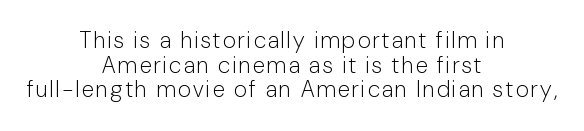
{"italic": "no", "bold": "no", "underline": "no", "align": "center", "line_spacing": "tight", "line_spacing_ratio": 1.07, "glyph_px": 23}
